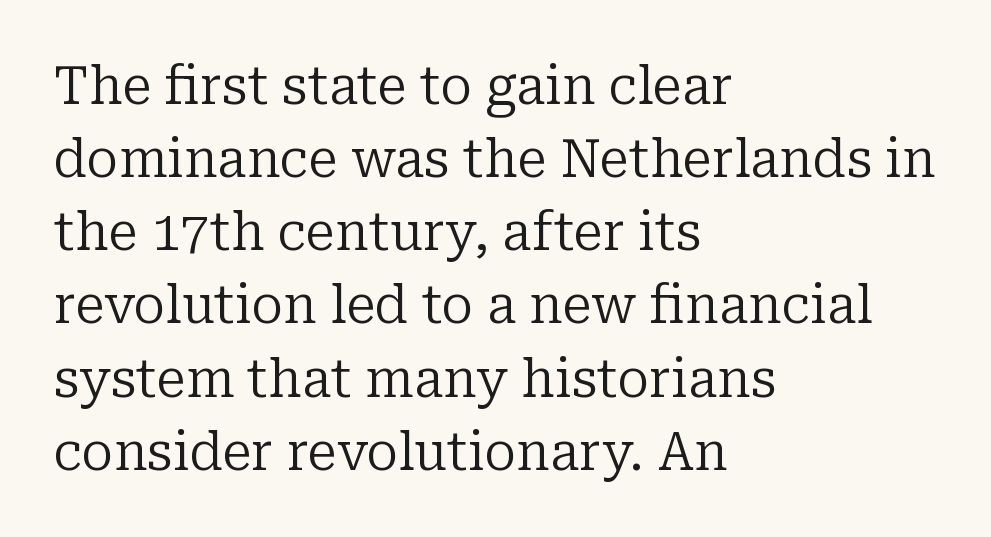
The image shows 53 px regular-weight serif type, upright; set left-aligned, normal line spacing (1.38x), normal letter spacing, not underlined; low stroke contrast and a medium x-height.
